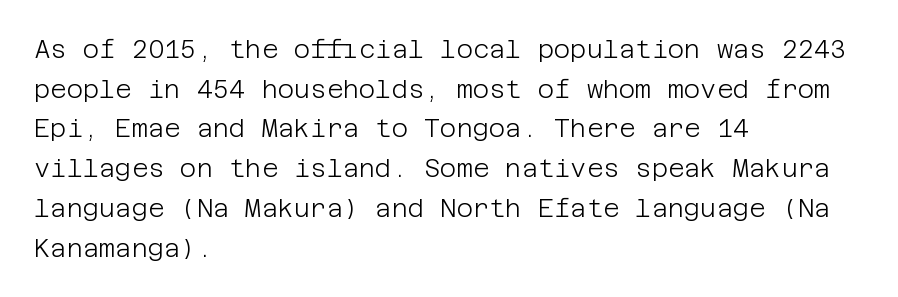
Q: Is the text bold? A: No.
Q: Is the text italic (slanted)? A: No, it is upright.
Q: Is the text underlined? A: No.
Q: How is the paragraph aligned? A: Left-aligned.
Q: Is the spacing between letters normal or unusually wide? A: Normal.
Q: Is the spacing between lines tight, normal or loose? A: Normal.
